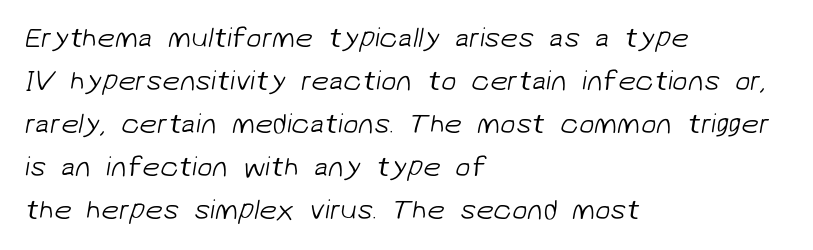
{"serif": "no", "bold": "no", "weight": "light", "width": "normal", "stroke_contrast": "low", "x_height": "medium", "monospaced": "no", "underline": "no", "align": "left", "line_spacing": "normal", "line_spacing_ratio": 1.54, "letter_spacing": "normal", "letter_spacing_em": 0.0, "glyph_px": 28}
